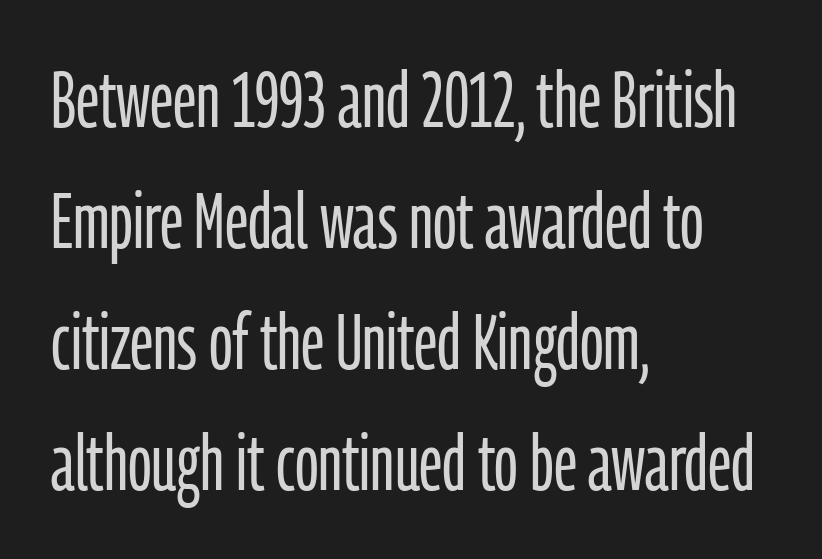
The image shows 78 px light, condensed sans-serif type, upright; set left-aligned, normal line spacing (1.55x), normal letter spacing, not underlined; low stroke contrast and a medium x-height.
